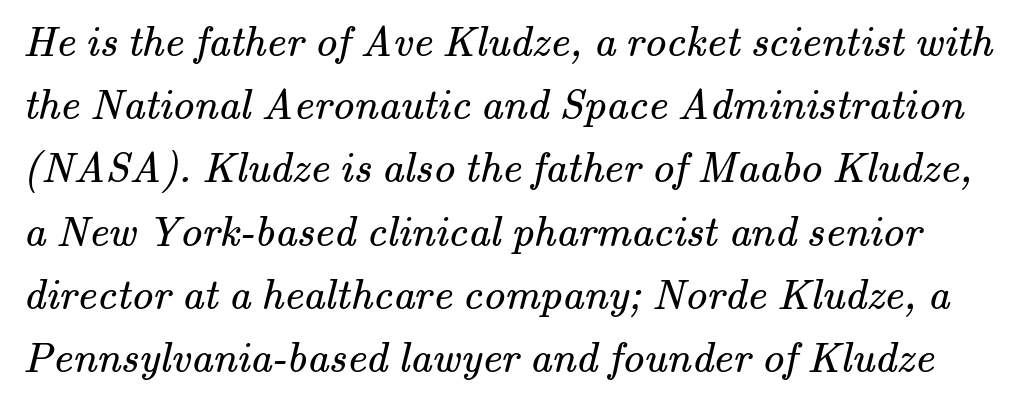
The tracking reads as untouched default to a designer's eye. The zone under the glyphs is completely vacant. The characters display serif detailing at their extremities. The strokes are not fattened; the text isn't bold. In terms of leading, this rendering sits right in the middle. Character widths vary here, with narrow letters taking less room than wide ones.
